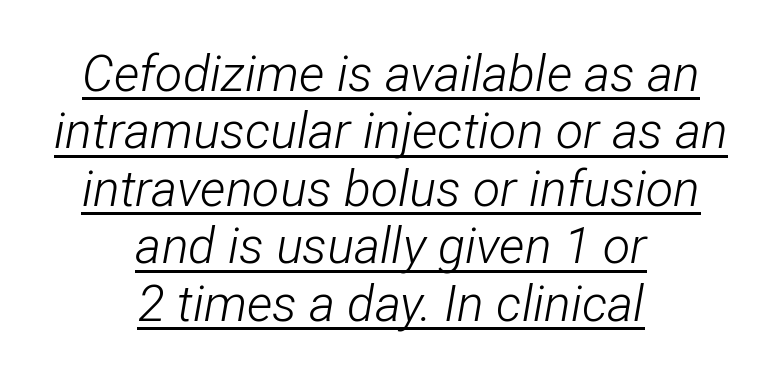
The image shows 50 px light, condensed type, italic (leaning right); set centered, tight line spacing (1.15x), normal letter spacing, underlined; low stroke contrast and a medium x-height.
